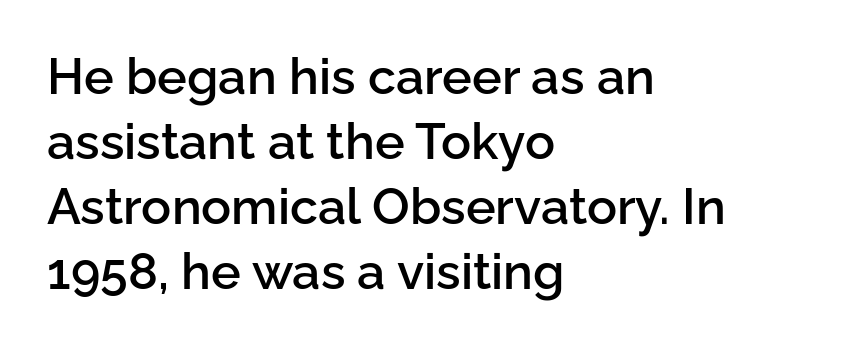
Q: Is the text bold? A: Semi-bold.
Q: Is the text italic (slanted)? A: No, it is upright.
Q: Is the typeface a serif or a sans-serif typeface? A: Sans-serif.
Q: Is the text underlined? A: No.
Q: How is the paragraph aligned? A: Left-aligned.
Q: Is the spacing between letters normal or unusually wide? A: Normal.
Q: Is the spacing between lines tight, normal or loose? A: Normal.
Q: Width (condensed, normal, or wide)? A: Normal.
Q: Stroke contrast? A: Low.
Q: x-height? A: Medium.
Q: Monospaced? A: No.
